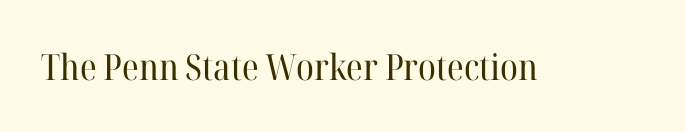
You can tell it's not italic because the verticals are truly vertical. No heavy texture on the line: the type isn't bold. Varying glyph widths throughout — classic text-font behaviour. You could call the tracking neutral — neither tight nor loose.
